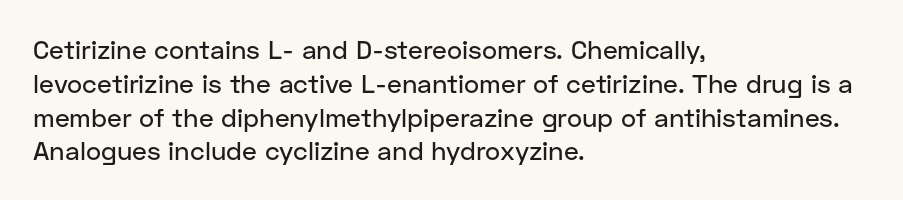
The image shows 26 px text type, upright; set left-aligned, normal line spacing (1.3x), normal letter spacing, not underlined.
